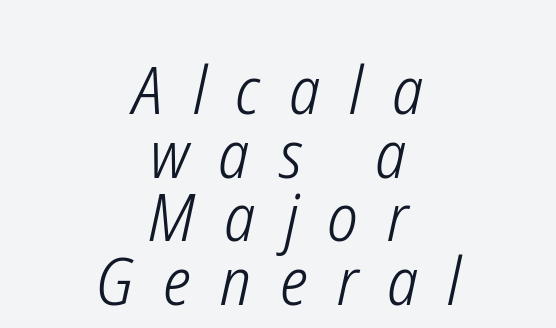
The typography opts for an oblique posture over an upright one. These lines are rendered in a variable-pitch font. This sample uses expanded letter spacing, leaving extra air between glyphs. A light-to-regular cut is what we see here. Each new line begins almost immediately beneath the previous one. The area under the type is left untouched.
